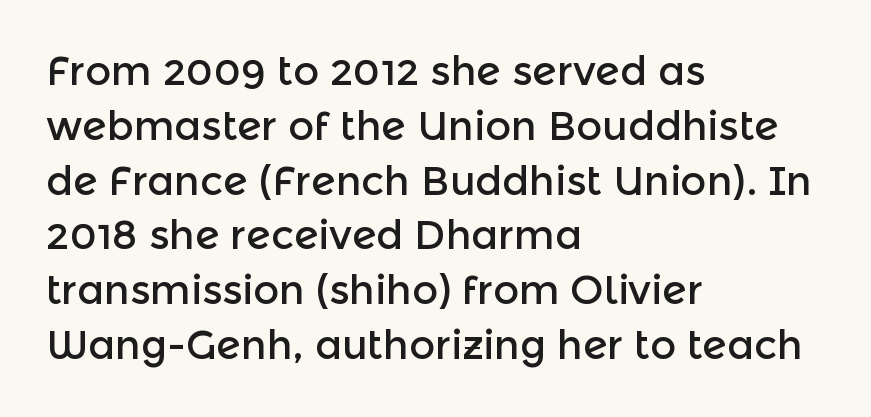
Q: Is the text italic (slanted)? A: No, it is upright.
Q: Is the typeface a serif or a sans-serif typeface? A: Sans-serif.
Q: Is the text underlined? A: No.
Q: How is the paragraph aligned? A: Left-aligned.
Q: Is the spacing between letters normal or unusually wide? A: Normal.
Q: Is the spacing between lines tight, normal or loose? A: Normal.
Q: Width (condensed, normal, or wide)? A: Normal.
Q: x-height? A: Medium.
Q: Monospaced? A: No.
